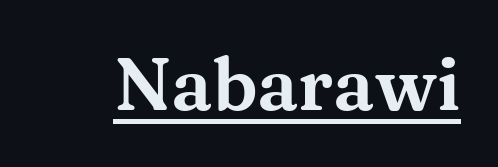
The image shows 73 px wide serif type, upright; set normal letter spacing, underlined; medium stroke contrast and a medium x-height.
